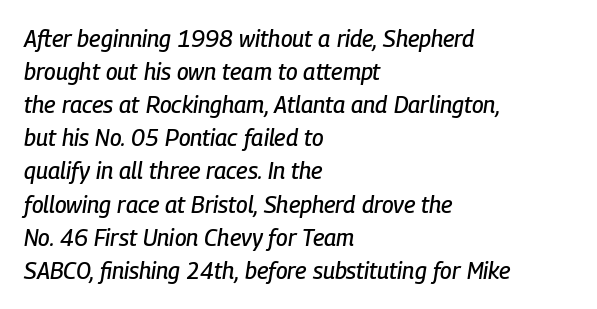
The area under the type is left untouched. The rag falls on the right side of this text block. Successive baselines arrive at the customary interval. This sample uses plain, unmodified letter spacing.
